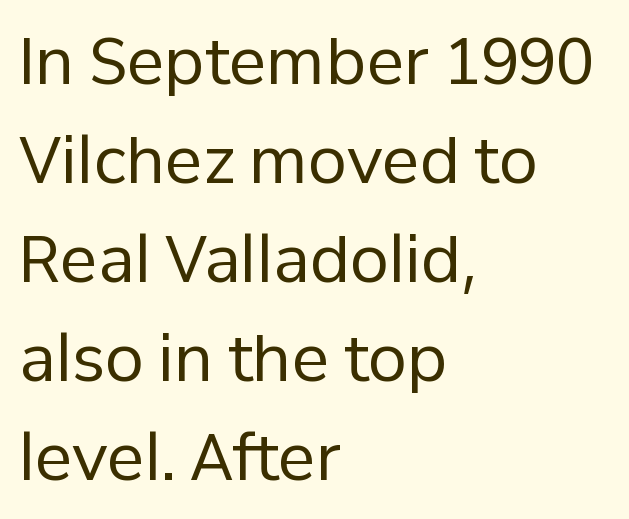
{"serif": "no", "italic": "no", "bold": "no", "weight": "regular", "width": "normal", "stroke_contrast": "low", "x_height": "medium", "monospaced": "no", "underline": "no", "align": "left", "line_spacing": "normal", "line_spacing_ratio": 1.57, "letter_spacing": "normal", "letter_spacing_em": 0.0, "glyph_px": 63}
